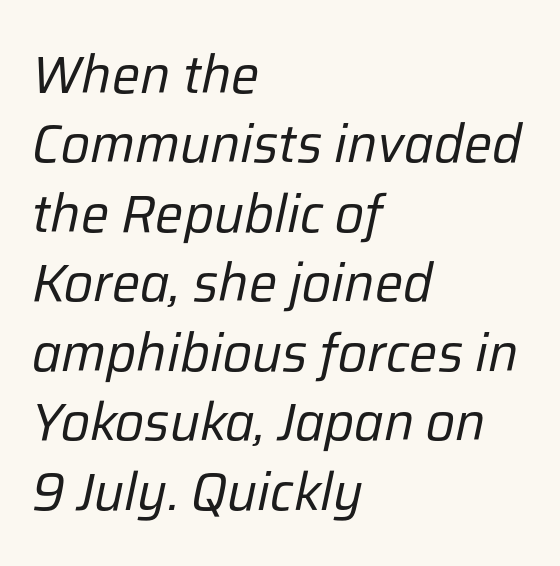
The image shows 53 px regular-weight type, italic (leaning right); set left-aligned, normal line spacing (1.31x), normal letter spacing, not underlined; low stroke contrast and a medium x-height.
